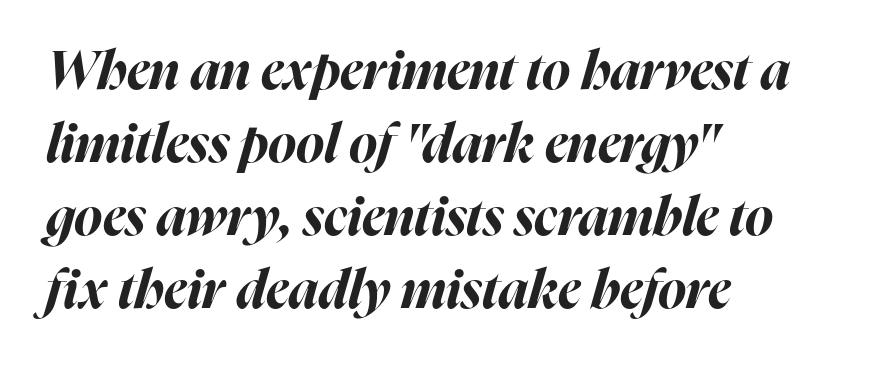
The block of text has a typical density, with ordinary space between rows. The line texture is even and compact thanks to regular tracking. The typography opts for an oblique posture over an upright one. Note the varied advance widths — an 'i' is clearly narrower than an 'm'.
